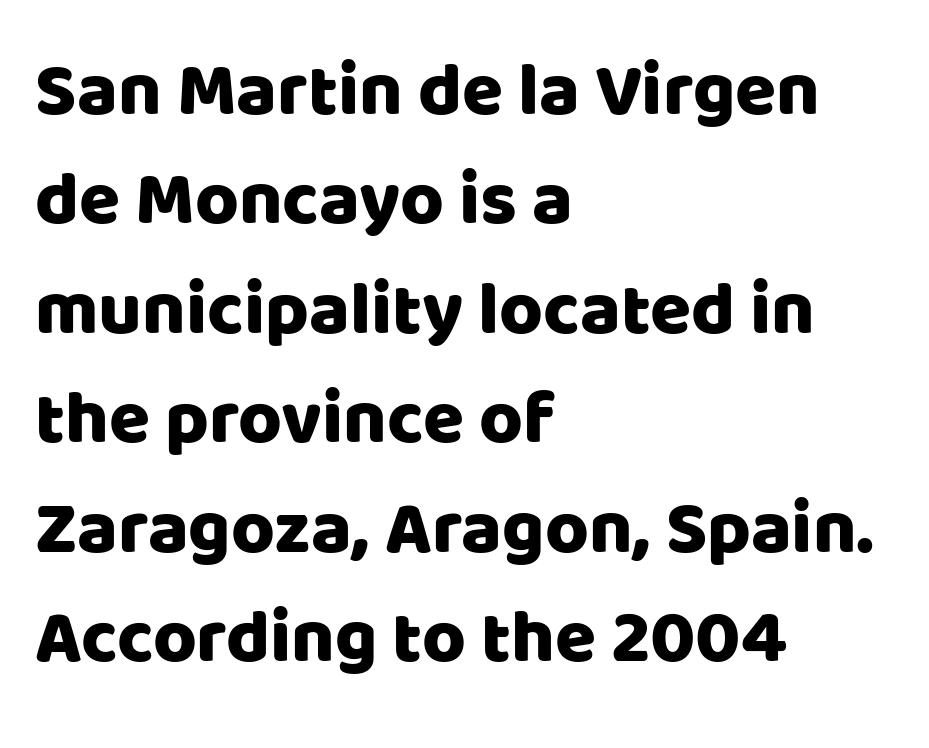
The image shows 75 px sans-serif type, upright; set left-aligned, normal line spacing (1.46x), normal letter spacing, not underlined; low stroke contrast and a large x-height.
